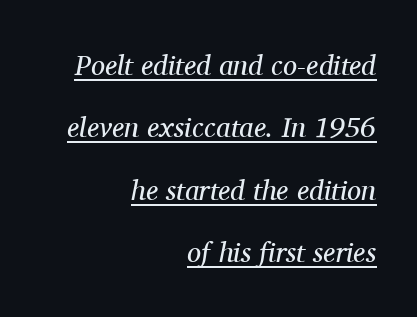
The rendering uses natural spacing where letterforms have individual widths. There's an unmistakable incline to the writing here. The specimen includes a rule beneath the text block's lines. The space between consecutive lines is lavish.
